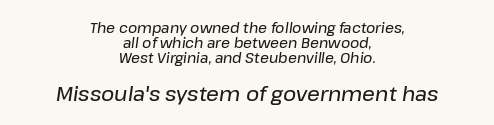
{"italic": "yes", "lean": "right", "slant_degrees": 8, "underline": "no", "align": "center", "line_spacing": "tight", "line_spacing_ratio": 1.07, "letter_spacing": "normal", "letter_spacing_em": 0.0, "larger_block": "second", "size_ratio": 1.43, "glyph_px": 20}
